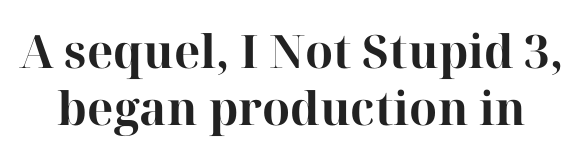
The image shows 46 px bold serif type, upright; set line spacing 1.24x, normal letter spacing, not underlined; high stroke contrast and a medium x-height.
